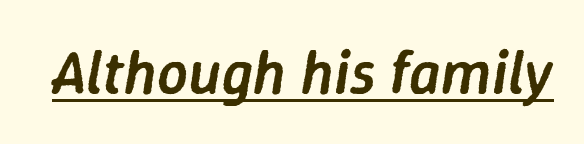
The image shows 61 px semibold type, italic (leaning right); set normal letter spacing, underlined; low stroke contrast and a medium x-height.
